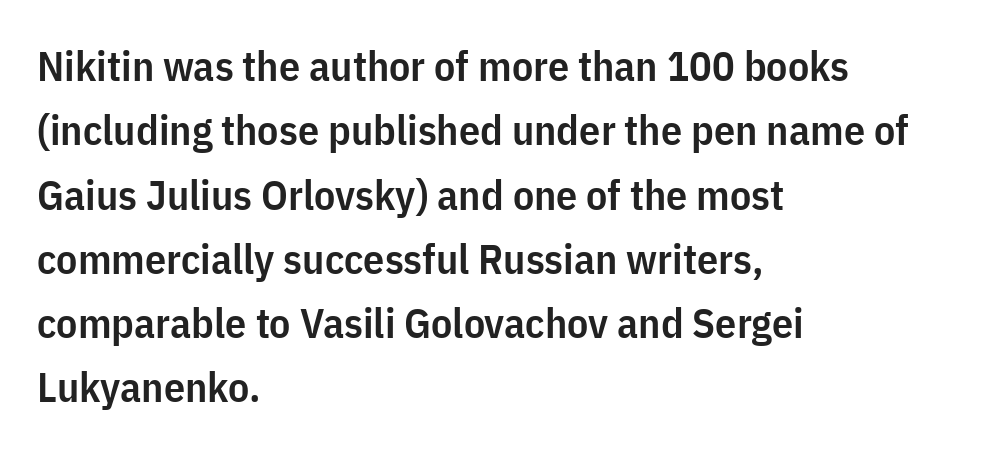
Ascenders rise straight up at ninety degrees. Serifs: no, the terminals of the letterforms are clean. Strokes here are thickened, but only to semibold level. Horizontally, the lines are justified to the leading edge only. Does the leading feel generous? No, just average.
